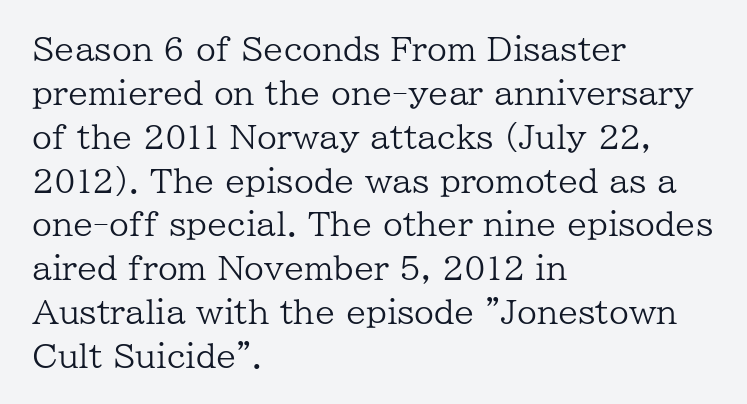
The image shows 32 px regular-weight serif type, upright; set left-aligned, normal line spacing (1.37x), normal letter spacing, not underlined; low stroke contrast and a medium x-height.
